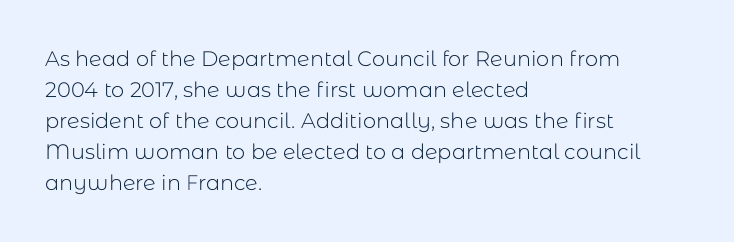
No chunkiness to these letters — they're not bold. The area under the type is left untouched. This rendering uses left alignment, leaving the right contour irregular. The font's upright variant was chosen for this text. Compared with typical body copy, the letter spacing here is the same.
